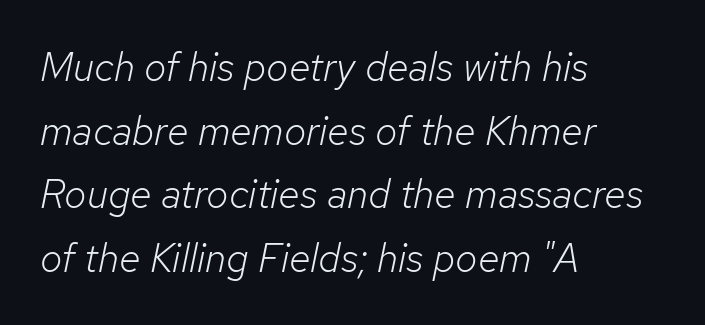
Q: Is the text bold? A: No.
Q: Is the text italic (slanted)? A: Yes, it leans right by about 12 degrees.
Q: Is the text underlined? A: No.
Q: How is the paragraph aligned? A: Left-aligned.
Q: Is the spacing between letters normal or unusually wide? A: Normal.
Q: Is the spacing between lines tight, normal or loose? A: Normal.
Q: Width (condensed, normal, or wide)? A: Normal.
Q: Stroke contrast? A: Low.
Q: x-height? A: Medium.
Q: Monospaced? A: No.
